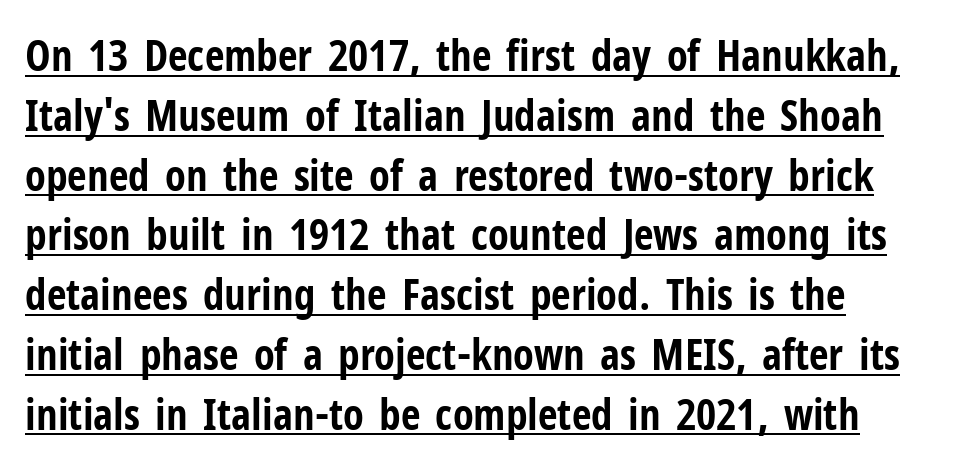
The image shows 43 px bold, condensed sans-serif type, upright; set normal line spacing (1.39x), normal letter spacing, underlined; low stroke contrast and a medium x-height.
